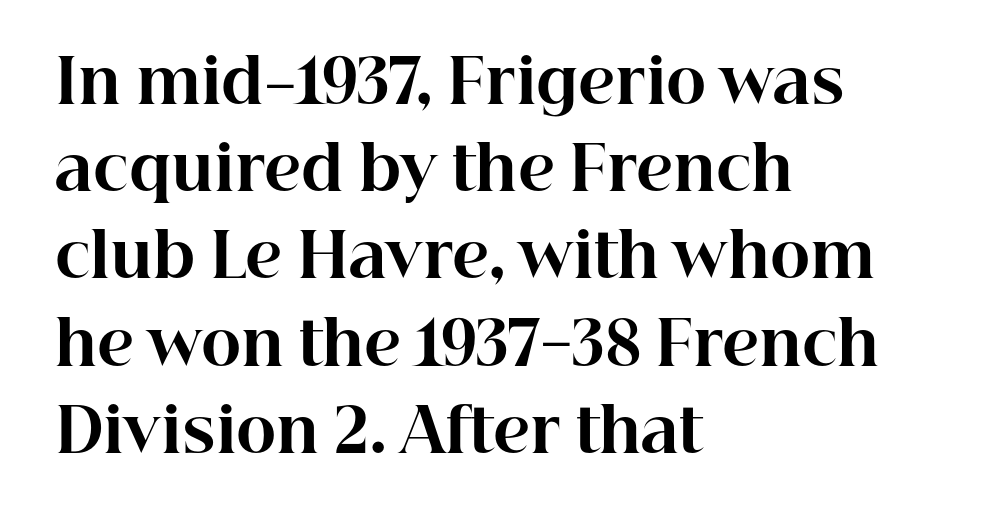
Q: Is the text bold? A: Yes.
Q: Is the text italic (slanted)? A: No, it is upright.
Q: Is the typeface a serif or a sans-serif typeface? A: Serif.
Q: Is the text underlined? A: No.
Q: How is the paragraph aligned? A: Left-aligned.
Q: Is the spacing between letters normal or unusually wide? A: Normal.
Q: Is the spacing between lines tight, normal or loose? A: Normal.
Q: Width (condensed, normal, or wide)? A: Normal.
Q: Stroke contrast? A: High.
Q: x-height? A: Medium.
Q: Monospaced? A: No.
